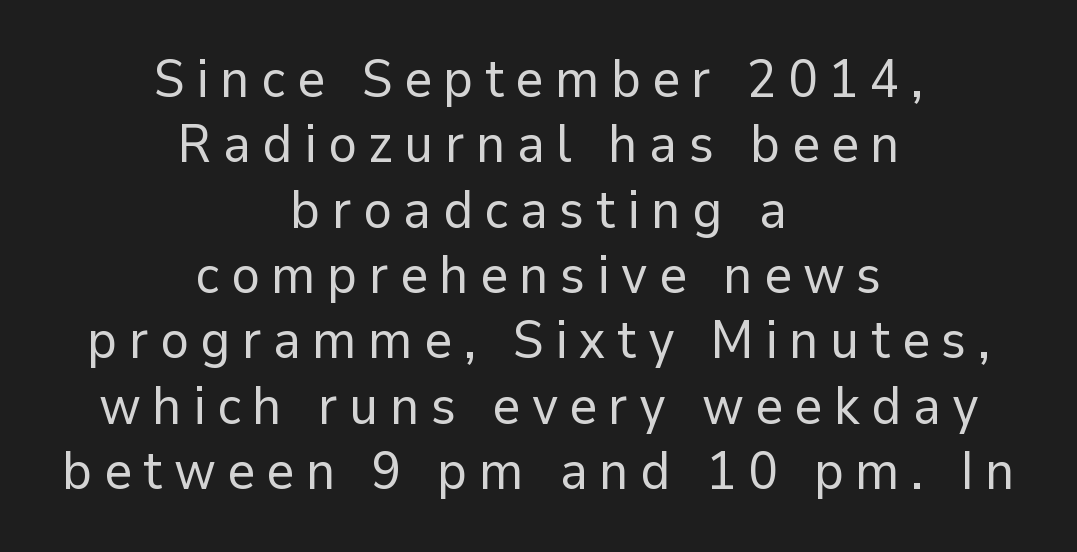
Notice how the stems are strictly vertical — no italics here. Summary of weight: not heavy and not bold. To sum up the face: it is a sans, with no serifs. The whitespace from short lines is split evenly between both sides.
